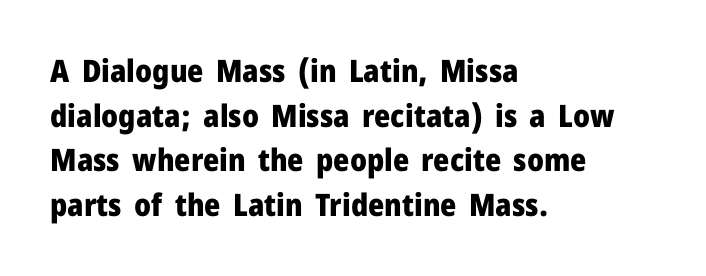
Ordinary non-slanted type is in use. Each letter keeps its own natural width here, so spacing adapts to shape. The foot of each line stays bare and open. Every row of glyphs begins at an identical x-position on the left. Typesetter's note: full bold, strokes at maximum text heaviness. Each letter's strokes conclude bluntly, with no projecting serifs.
